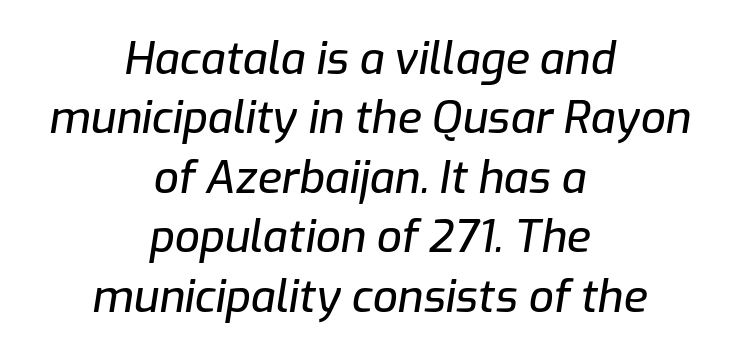
The image shows 44 px text type, italic (leaning right); set centered, normal line spacing (1.35x), normal letter spacing, not underlined; low stroke contrast and a medium x-height.
